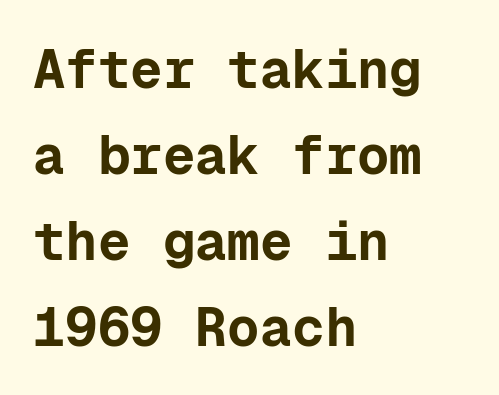
The image shows 54 px bold sans-serif type, upright, monospaced; set left-aligned, normal line spacing (1.59x), normal letter spacing, not underlined; low stroke contrast and a medium x-height.
